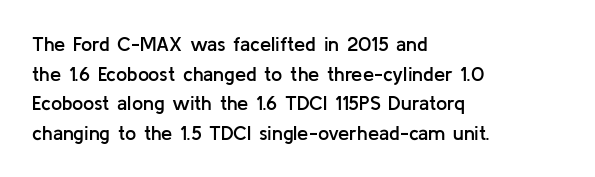
Descender tails drop into unmarked territory. Students, note that the glyphs here touch the page at normal intervals. Whoever set this chose a conventional vertical rhythm. These lines were composed using upright roman letters.
